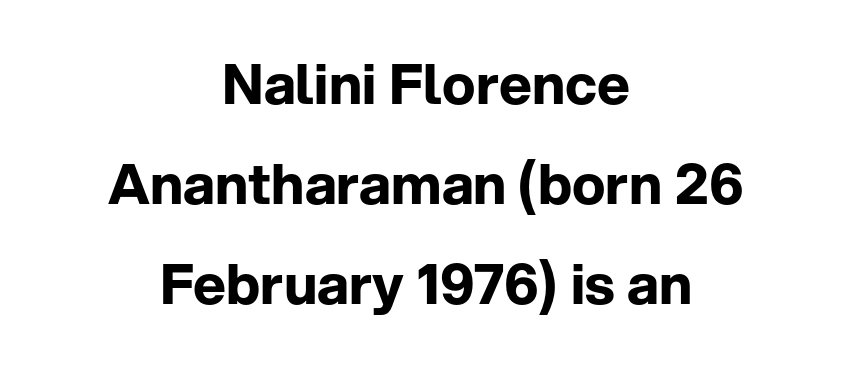
Q: Is the text bold? A: Yes.
Q: Is the text italic (slanted)? A: No, it is upright.
Q: Is the typeface a serif or a sans-serif typeface? A: Sans-serif.
Q: Is the text underlined? A: No.
Q: How is the paragraph aligned? A: Centered.
Q: Is the spacing between letters normal or unusually wide? A: Normal.
Q: Width (condensed, normal, or wide)? A: Normal.
Q: Stroke contrast? A: Low.
Q: x-height? A: Medium.
Q: Monospaced? A: No.
